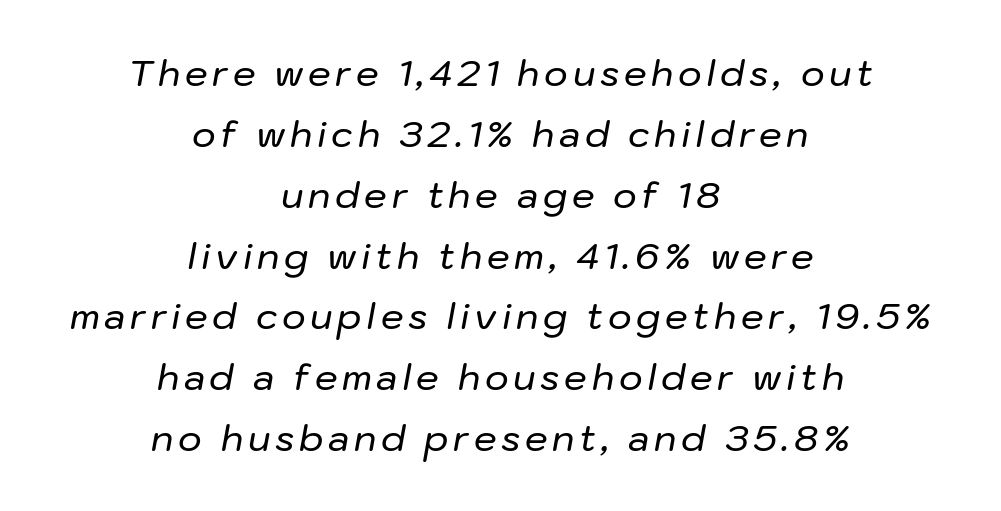
The strip under each line holds only bare page. What's the leading like? Ordinary, nothing unusual. Note the varied advance widths — an 'i' is clearly narrower than an 'm'. Slanted lettering throughout. A student would call this center alignment; a typographer would say set centered.
